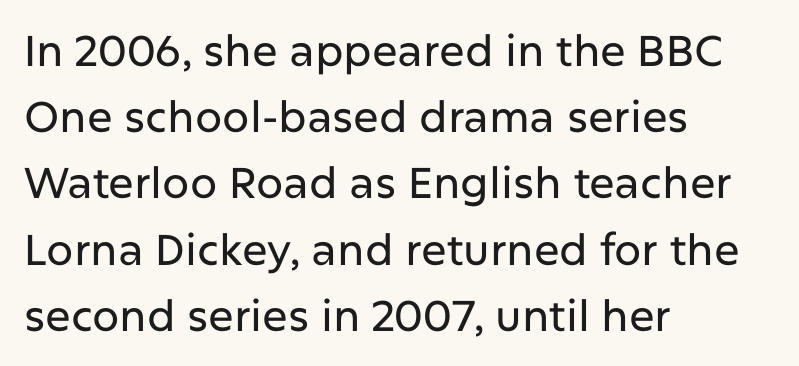
{"serif": "no", "italic": "no", "width": "normal", "stroke_contrast": "low", "x_height": "medium", "monospaced": "no", "underline": "no", "align": "left", "line_spacing": "normal", "line_spacing_ratio": 1.54, "letter_spacing": "normal", "letter_spacing_em": 0.0, "glyph_px": 43}
